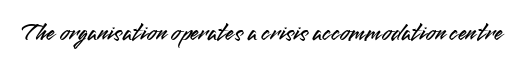
{"underline": "no", "letter_spacing": "normal", "letter_spacing_em": 0.0, "glyph_px": 25}
